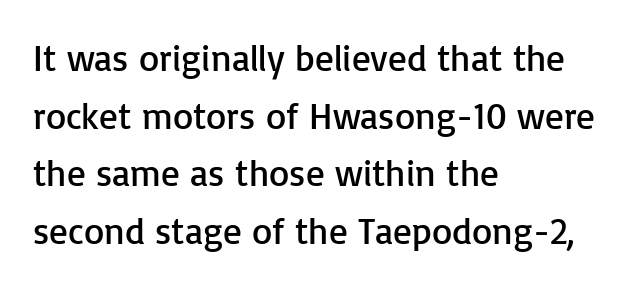
The image shows 37 px regular-weight sans-serif type, upright; set left-aligned, normal line spacing (1.56x), normal letter spacing, not underlined; low stroke contrast and a medium x-height.
